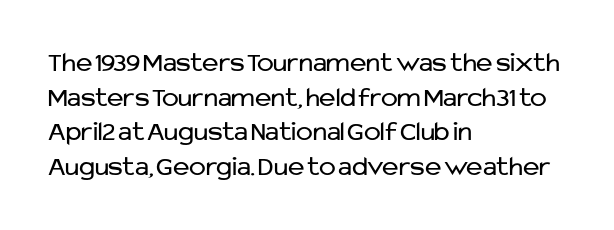
The image shows 28 px regular-weight sans-serif type, upright; set left-aligned, line spacing 1.24x, normal letter spacing, not underlined; low stroke contrast and a medium x-height.
